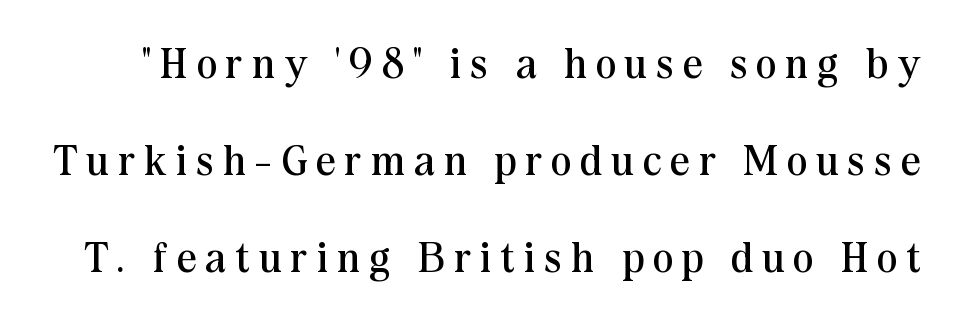
The image shows 43 px regular-weight serif type, upright; set loose line spacing (2.26x), unusually wide letter spacing (+0.22 em), not underlined; medium stroke contrast and a medium x-height.
